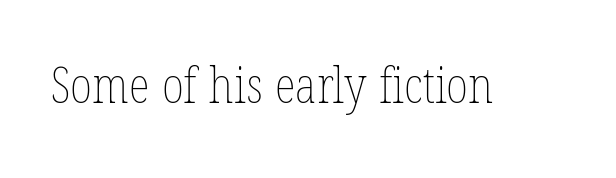
{"italic": "no", "bold": "no", "weight": "thin", "width": "condensed", "stroke_contrast": "low", "x_height": "medium", "monospaced": "no", "underline": "no", "letter_spacing": "normal", "letter_spacing_em": 0.0, "glyph_px": 49}
